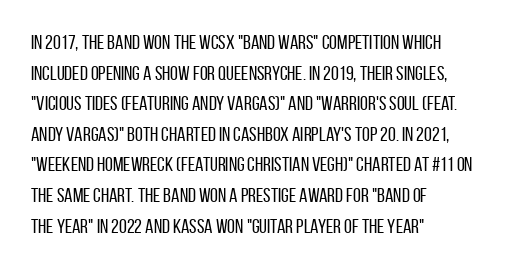
{"italic": "no", "bold": "no", "underline": "no", "align": "left", "line_spacing": "normal", "line_spacing_ratio": 1.53, "letter_spacing": "normal", "letter_spacing_em": 0.0, "glyph_px": 20}
